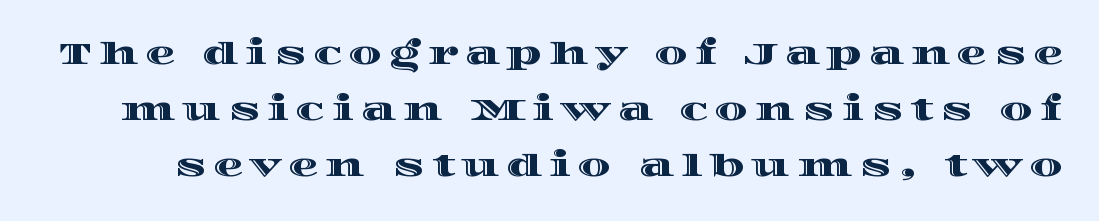
{"italic": "no", "width": "wide", "x_height": "large", "monospaced": "no", "underline": "no", "line_spacing_ratio": 1.86, "letter_spacing": "wide", "letter_spacing_em": 0.23, "glyph_px": 30}
